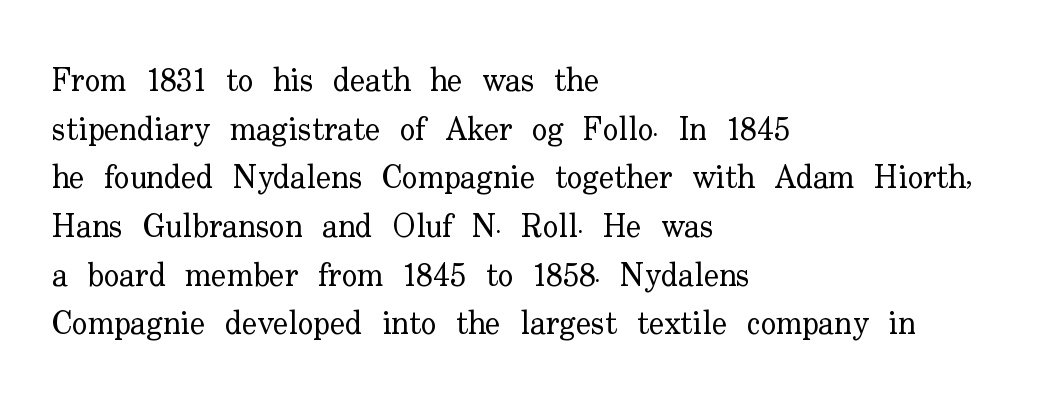
Q: Is the text bold? A: No.
Q: Is the text italic (slanted)? A: No, it is upright.
Q: Is the typeface a serif or a sans-serif typeface? A: Serif.
Q: Is the text underlined? A: No.
Q: How is the paragraph aligned? A: Left-aligned.
Q: Is the spacing between letters normal or unusually wide? A: Normal.
Q: Is the spacing between lines tight, normal or loose? A: Normal.
Q: Width (condensed, normal, or wide)? A: Normal.
Q: Stroke contrast? A: Low.
Q: x-height? A: Small.
Q: Monospaced? A: No.
